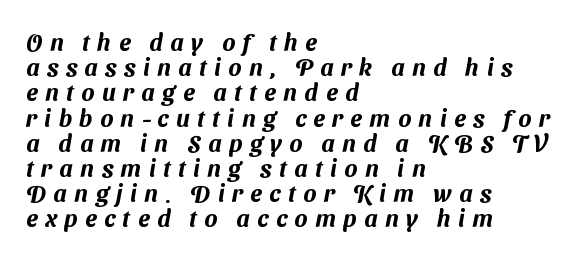
{"underline": "no", "align": "left", "line_spacing": "tight", "line_spacing_ratio": 1.05, "letter_spacing": "wide", "letter_spacing_em": 0.31, "glyph_px": 24}
